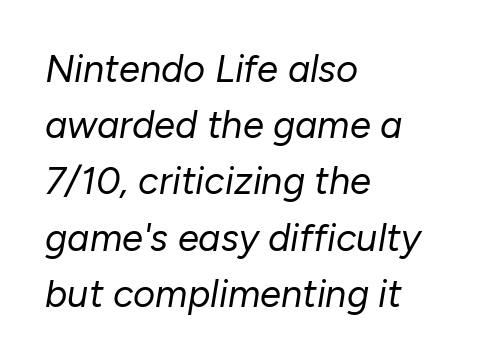
The glyphs are unaccompanied by any horizontal stroke below them. Does the copy run flush right? No — it runs flush left. The face used here has a pronounced slope to its letters. How are the letters spaced? Ordinarily, with no added tracking. Spacing verdict: proportional, widths tailored to each character.
